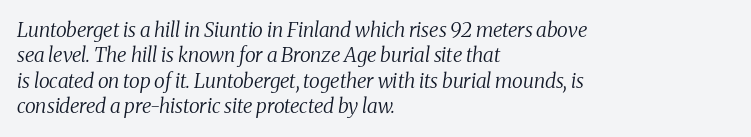
Q: Is the text bold? A: No.
Q: Is the text italic (slanted)? A: Yes, it leans right by about 8 degrees.
Q: Is the text underlined? A: No.
Q: How is the paragraph aligned? A: Left-aligned.
Q: Is the spacing between letters normal or unusually wide? A: Normal.
Q: Is the spacing between lines tight, normal or loose? A: Normal.
